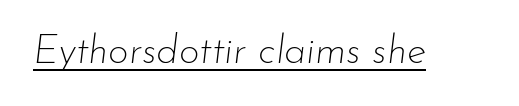
The image shows 40 px thin type, italic (leaning right); set normal letter spacing, underlined; low stroke contrast and a small x-height.
